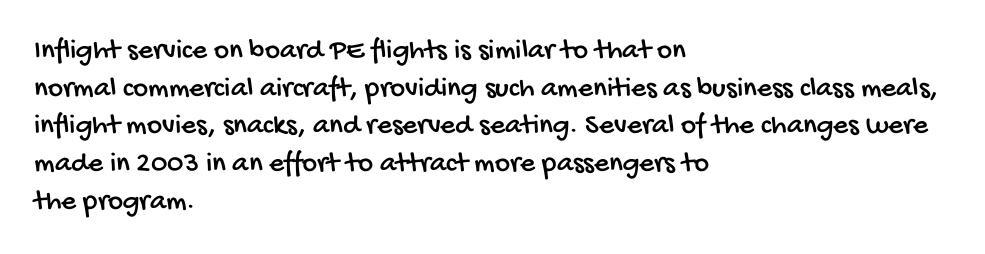
This sample has the flowing, uneven cadence of proportional lettering. The characters display no serif detailing; their extremities are plain. Unmarked baselines from the first word to the last. The type is set solid horizontally, with unmodified tracking. Does the copy run flush right? No — it runs flush left. The passage shown stacks its lines at a standard gap.
